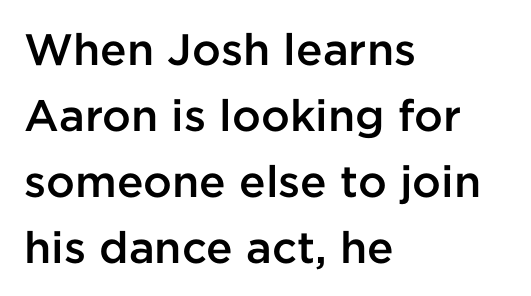
The image shows 44 px semibold sans-serif type, upright; set left-aligned, normal line spacing (1.5x), normal letter spacing, not underlined; low stroke contrast and a medium x-height.
